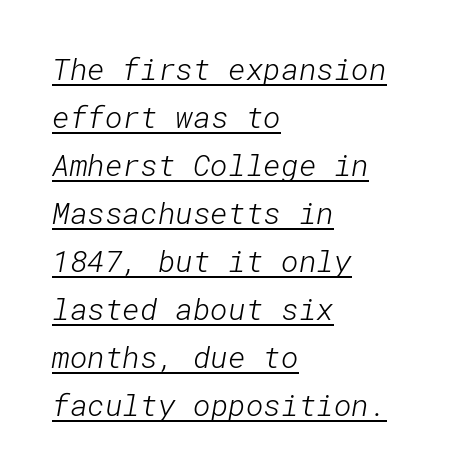
Default kerning and tracking; the words read as compact shapes. Notice how a bar underscores the lettering throughout. The letters look calm and open, with moderate or lighter stems. This block has exactly the height ordinary leading produces. Note: no serifs on the glyphs.
